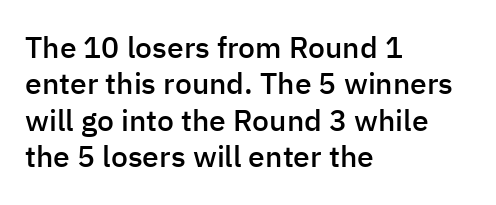
The image shows 30 px semibold sans-serif type, upright; set left-aligned, line spacing 1.21x, normal letter spacing, not underlined; low stroke contrast and a medium x-height.
